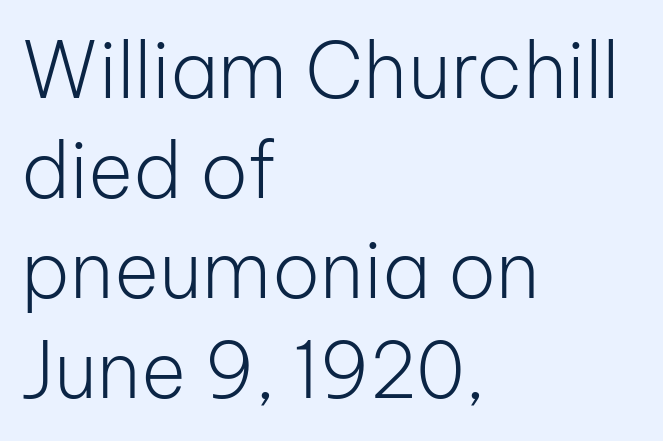
The image shows 77 px light sans-serif type, upright; set left-aligned, normal line spacing (1.3x), normal letter spacing, not underlined; low stroke contrast and a medium x-height.
